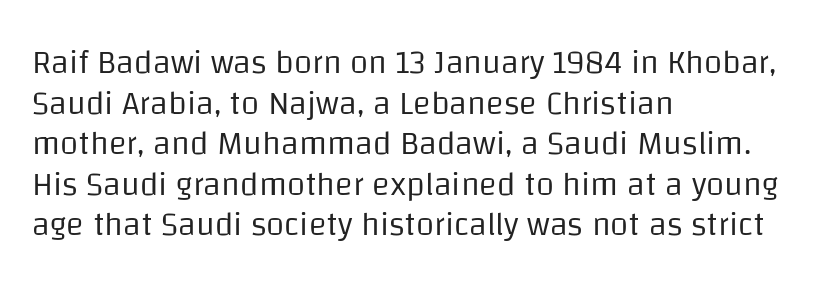
Q: Is the text bold? A: No.
Q: Is the text italic (slanted)? A: No, it is upright.
Q: Is the typeface a serif or a sans-serif typeface? A: Sans-serif.
Q: Is the text underlined? A: No.
Q: How is the paragraph aligned? A: Left-aligned.
Q: Is the spacing between letters normal or unusually wide? A: Normal.
Q: Width (condensed, normal, or wide)? A: Normal.
Q: Stroke contrast? A: Low.
Q: x-height? A: Large.
Q: Monospaced? A: No.
